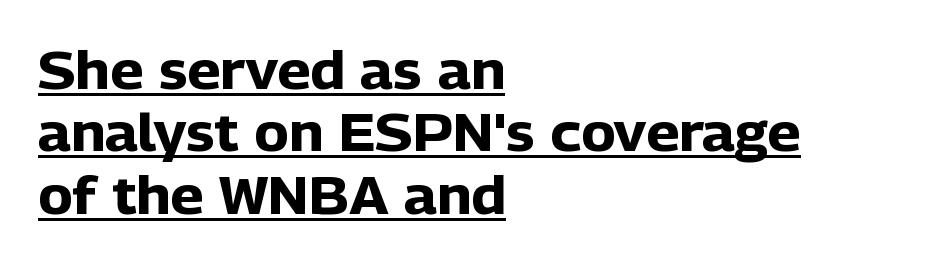
Q: Is the text bold? A: Yes.
Q: Is the text italic (slanted)? A: No, it is upright.
Q: Is the typeface a serif or a sans-serif typeface? A: Sans-serif.
Q: Is the text underlined? A: Yes.
Q: How is the paragraph aligned? A: Left-aligned.
Q: Is the spacing between letters normal or unusually wide? A: Normal.
Q: Width (condensed, normal, or wide)? A: Normal.
Q: Stroke contrast? A: Low.
Q: x-height? A: Medium.
Q: Monospaced? A: No.
